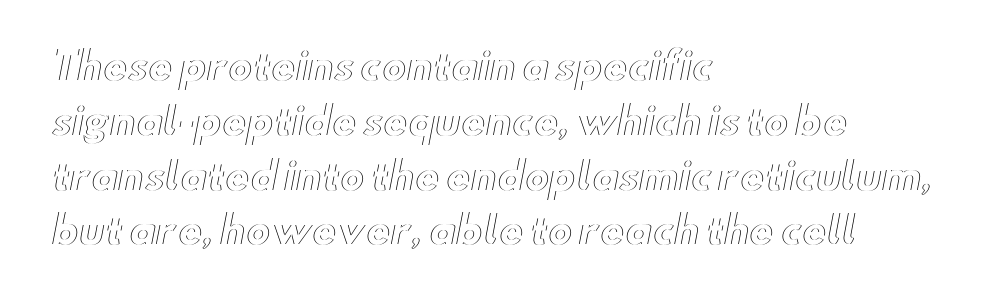
The image shows 37 px wide type; set left-aligned, normal line spacing (1.48x), normal letter spacing, not underlined; a small x-height.
